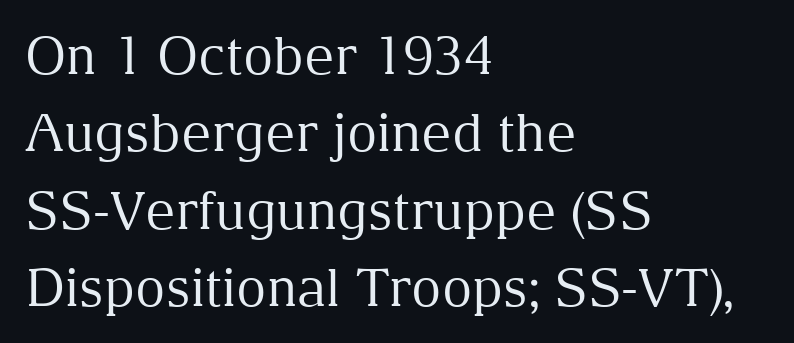
The passage shown is typed in a proportional face where columns would drift. The passage shown has conventional tracking throughout. Decoration check: the copy has no underline. Old-style or modern, the face here clearly has serifs.
